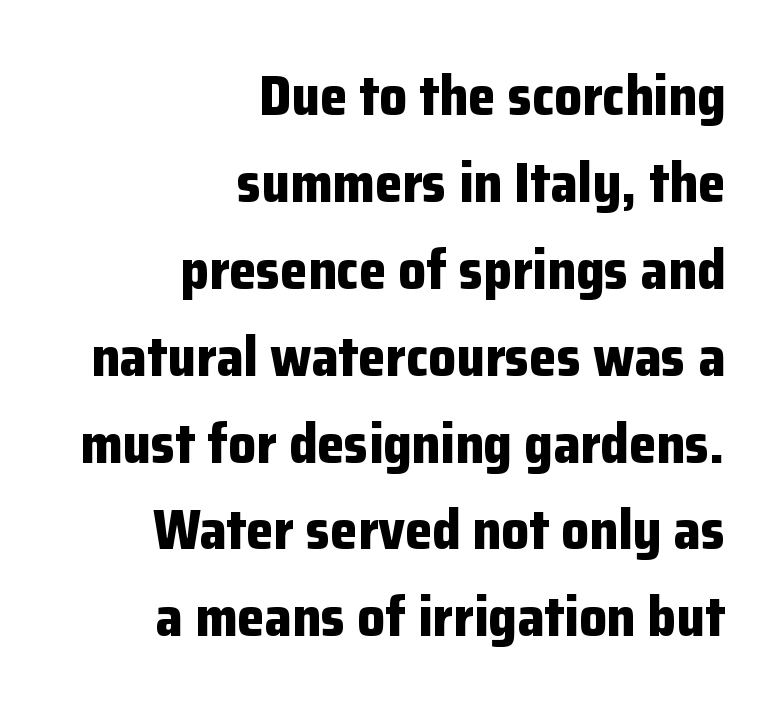
Q: Is the text bold? A: Yes.
Q: Is the text italic (slanted)? A: No, it is upright.
Q: Is the typeface a serif or a sans-serif typeface? A: Sans-serif.
Q: Is the text underlined? A: No.
Q: How is the paragraph aligned? A: Right-aligned.
Q: Is the spacing between letters normal or unusually wide? A: Normal.
Q: Is the spacing between lines tight, normal or loose? A: Normal.
Q: Width (condensed, normal, or wide)? A: Normal.
Q: Stroke contrast? A: Low.
Q: x-height? A: Medium.
Q: Monospaced? A: No.
